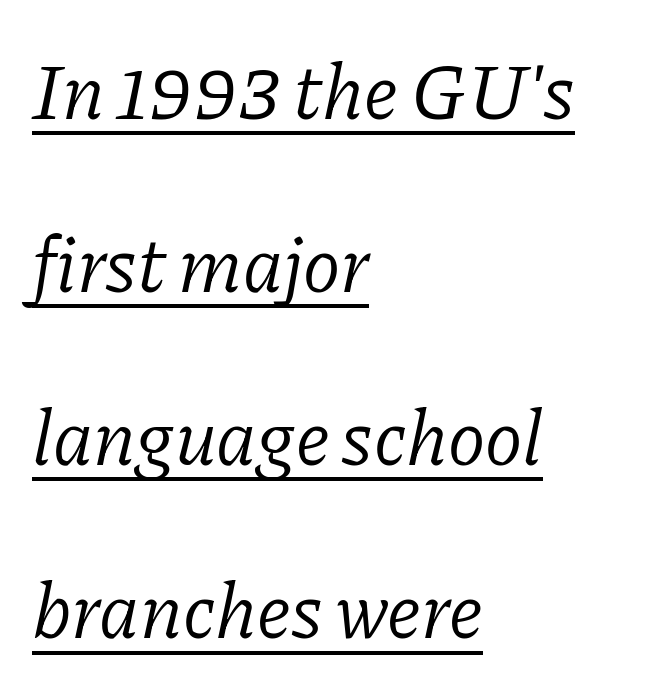
{"serif": "yes", "italic": "yes", "lean": "right", "slant_degrees": 11, "bold": "no", "weight": "light", "width": "normal", "stroke_contrast": "low", "x_height": "medium", "monospaced": "no", "underline": "yes", "align": "left", "line_spacing": "loose", "line_spacing_ratio": 2.22, "letter_spacing": "normal", "letter_spacing_em": 0.0, "glyph_px": 78}
